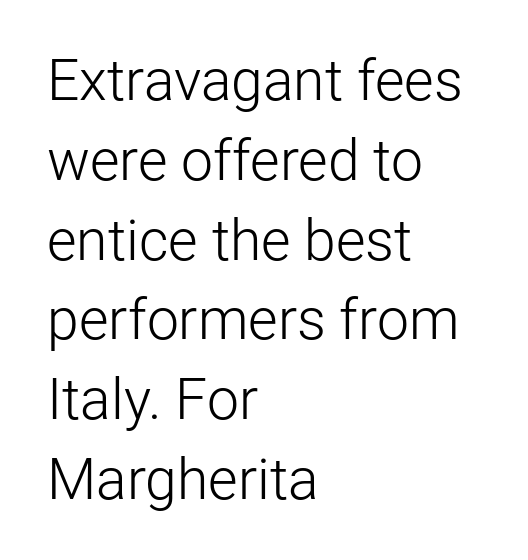
Q: Is the text bold? A: No.
Q: Is the text italic (slanted)? A: No, it is upright.
Q: Is the typeface a serif or a sans-serif typeface? A: Sans-serif.
Q: Is the text underlined? A: No.
Q: How is the paragraph aligned? A: Left-aligned.
Q: Is the spacing between letters normal or unusually wide? A: Normal.
Q: Is the spacing between lines tight, normal or loose? A: Normal.
Q: Width (condensed, normal, or wide)? A: Normal.
Q: Stroke contrast? A: Low.
Q: x-height? A: Medium.
Q: Monospaced? A: No.
